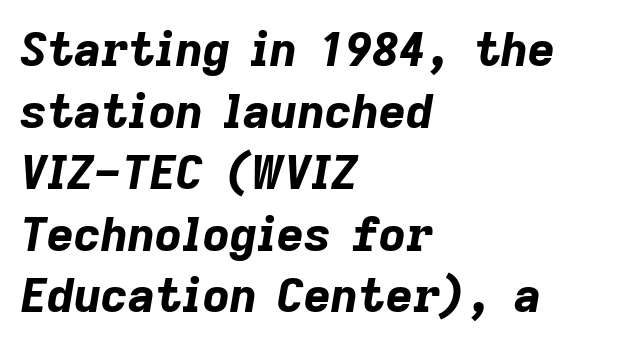
{"italic": "yes", "lean": "right", "slant_degrees": 9, "bold": "yes", "weight": "bold", "width": "normal", "stroke_contrast": "low", "x_height": "medium", "monospaced": "no", "underline": "no", "align": "left", "line_spacing": "normal", "line_spacing_ratio": 1.31, "letter_spacing": "normal", "letter_spacing_em": 0.0, "glyph_px": 47}
